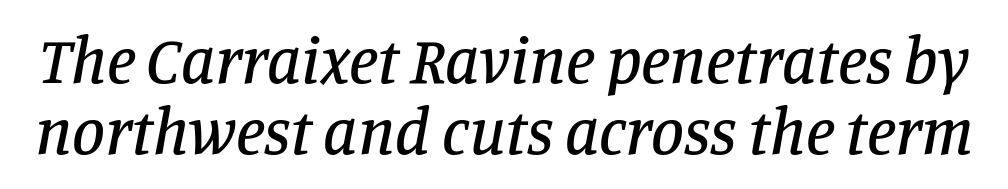
This rendering employs a face with finishing strokes, i.e., a serif. Glance below the letters and you will spot only blank space. There's an unmistakable incline to the writing here. Proportional: the letters do not fall into vertical columns. How are the letters spaced? Ordinarily, with no added tracking. The passage shown stacks its lines with hardly any gap.
